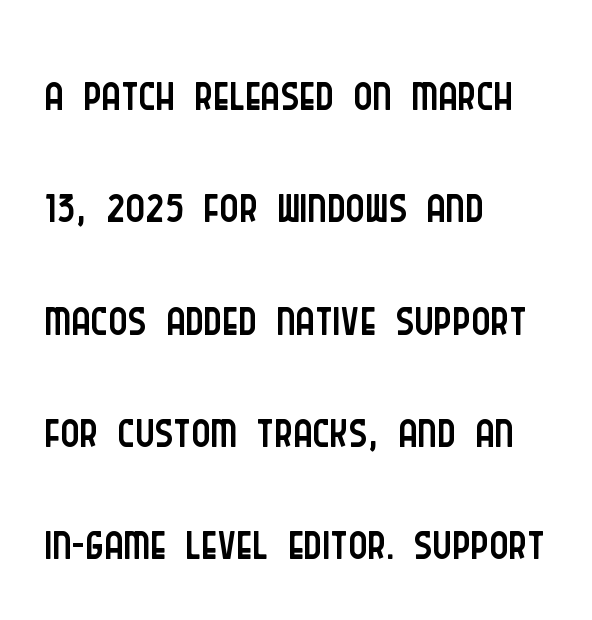
The image shows 72 px light, condensed sans-serif type, upright; set left-aligned, normal line spacing (1.56x), normal letter spacing, not underlined; low stroke contrast and a large x-height.
